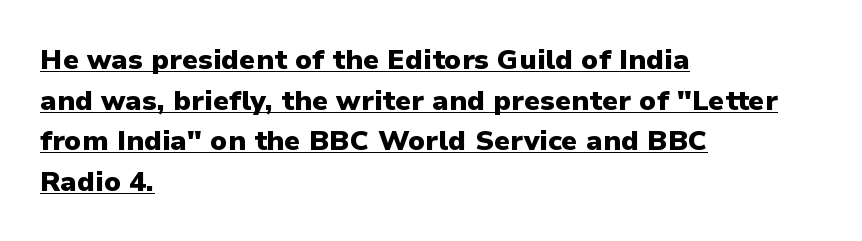
The image shows 28 px heavy sans-serif type, upright; set left-aligned, normal line spacing (1.45x), normal letter spacing, underlined; low stroke contrast and a medium x-height.
